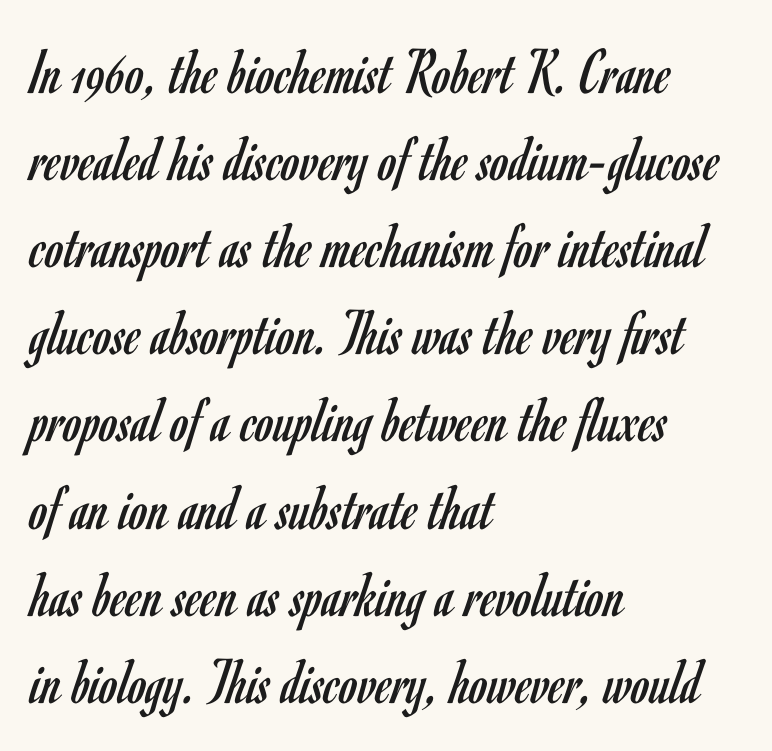
Q: Is the text bold? A: No.
Q: Is the text italic (slanted)? A: Yes.
Q: Is the typeface a serif or a sans-serif typeface? A: Sans-serif.
Q: Is the text underlined? A: No.
Q: How is the paragraph aligned? A: Left-aligned.
Q: Is the spacing between letters normal or unusually wide? A: Normal.
Q: Is the spacing between lines tight, normal or loose? A: Normal.
Q: Width (condensed, normal, or wide)? A: Condensed.
Q: Stroke contrast? A: Low.
Q: x-height? A: Small.
Q: Monospaced? A: No.
